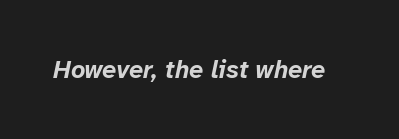
{"italic": "yes", "lean": "right", "slant_degrees": 12, "bold": "yes", "underline": "no", "letter_spacing": "normal", "letter_spacing_em": 0.0, "glyph_px": 25}
